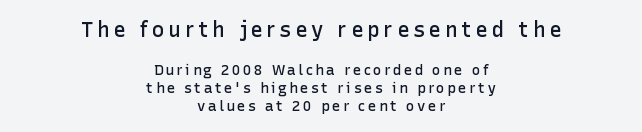
The image shows 21 px text type, upright; set centered, normal line spacing (1.28x), not underlined; the first (top) block is 1.5x larger.
